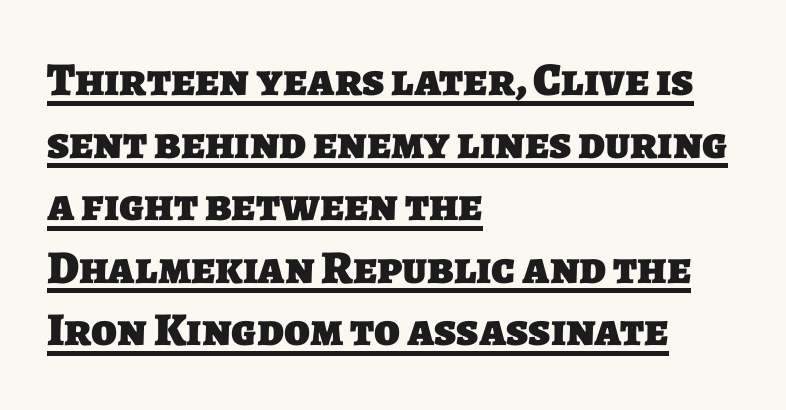
Q: Is the text bold? A: Yes.
Q: Is the typeface a serif or a sans-serif typeface? A: Sans-serif.
Q: Is the text underlined? A: Yes.
Q: How is the paragraph aligned? A: Left-aligned.
Q: Is the spacing between letters normal or unusually wide? A: Normal.
Q: Is the spacing between lines tight, normal or loose? A: Normal.
Q: Width (condensed, normal, or wide)? A: Normal.
Q: Stroke contrast? A: Low.
Q: x-height? A: Large.
Q: Monospaced? A: No.
